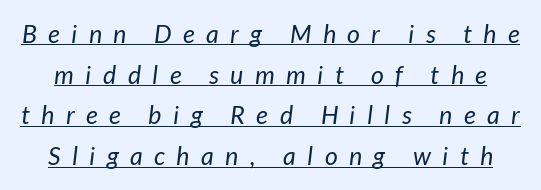
Q: Is the text bold? A: No.
Q: Is the text italic (slanted)? A: Yes, it leans right by about 7 degrees.
Q: Is the text underlined? A: Yes.
Q: Is the spacing between letters normal or unusually wide? A: Unusually wide.
Q: Is the spacing between lines tight, normal or loose? A: Normal.
